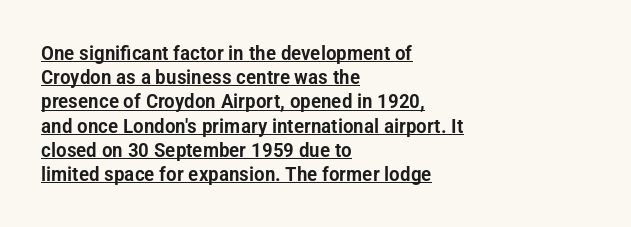
Vertical strokes here are truly vertical. Glyph-to-glyph distance matches everyday printed text. Compared with a centered layout, this one pins lines to the left instead. The rendering uses the underline text-decoration.
